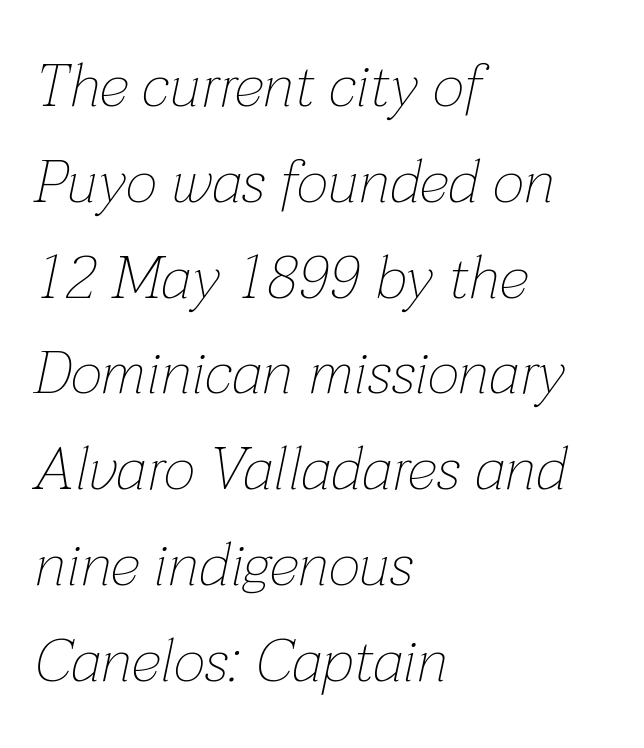
The image shows 61 px thin type, italic (leaning right); set left-aligned, normal line spacing (1.57x), normal letter spacing, not underlined; low stroke contrast and a medium x-height.
